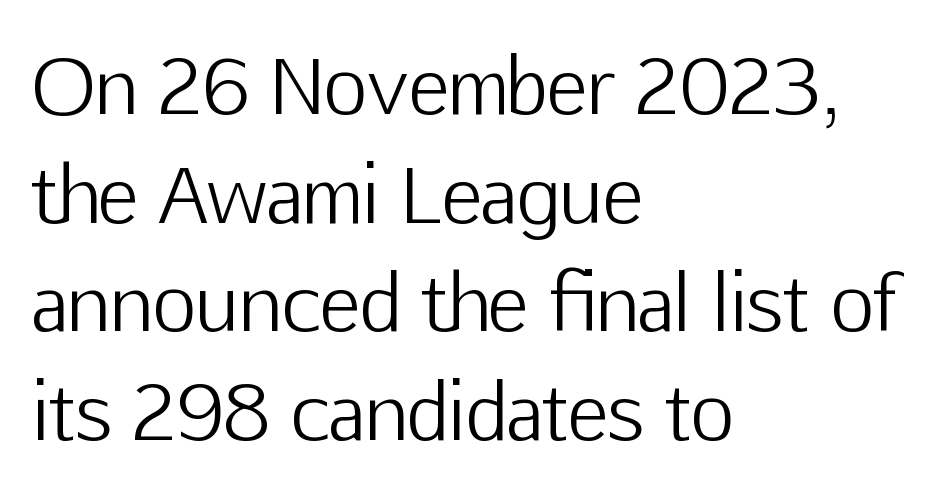
The rendering shows plain stroke endings on the letterforms — a sans-serif design. The text block is weighted toward the left margin, trailing off unevenly rightward. Observe the ordinary spacing: letters are neighbours, not strangers. Just letters on the line, the space beneath them empty.
